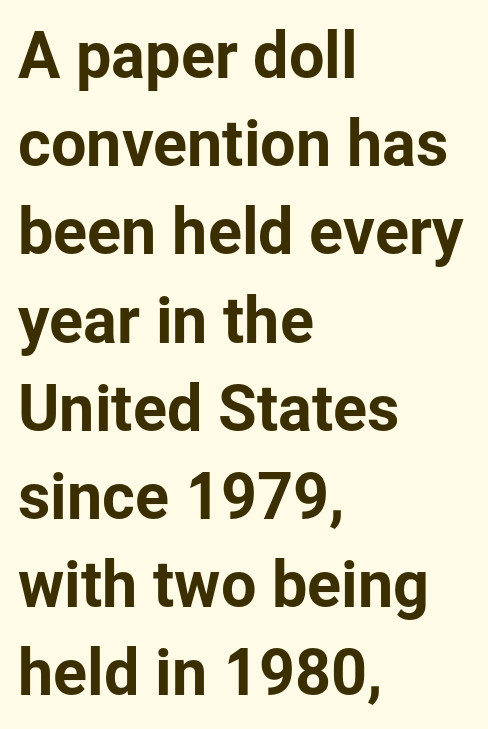
{"serif": "no", "italic": "no", "width": "normal", "stroke_contrast": "low", "x_height": "medium", "monospaced": "no", "underline": "no", "align": "left", "line_spacing": "normal", "line_spacing_ratio": 1.4, "letter_spacing": "normal", "letter_spacing_em": 0.0, "glyph_px": 63}
